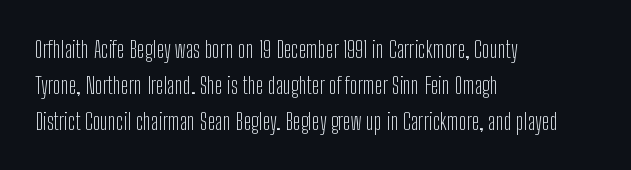
Q: Is the text bold? A: No.
Q: Is the text italic (slanted)? A: No, it is upright.
Q: Is the text underlined? A: No.
Q: How is the paragraph aligned? A: Left-aligned.
Q: Is the spacing between letters normal or unusually wide? A: Normal.
Q: Is the spacing between lines tight, normal or loose? A: Normal.
